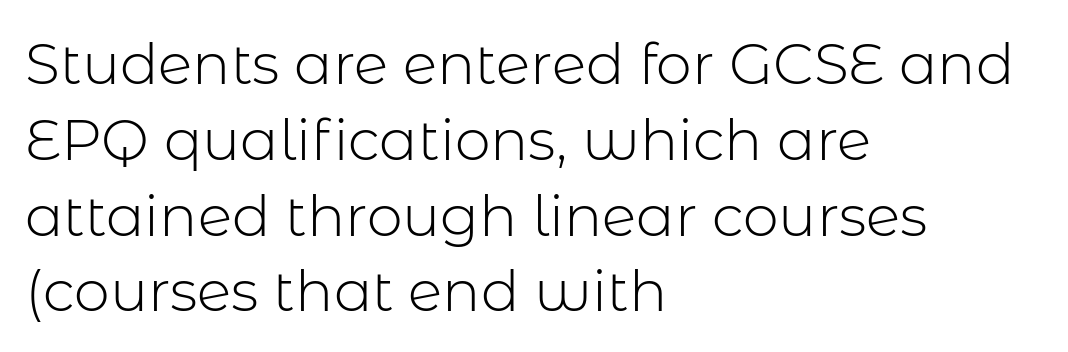
The image shows 57 px light sans-serif type, upright; set left-aligned, normal line spacing (1.33x), normal letter spacing, not underlined; low stroke contrast and a medium x-height.
